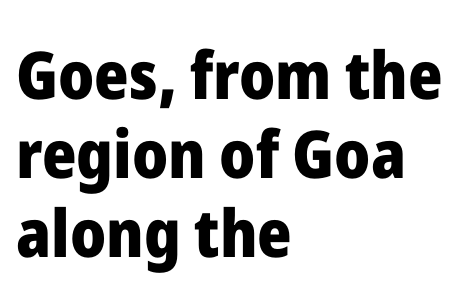
{"serif": "no", "italic": "no", "bold": "yes", "weight": "heavy", "width": "normal", "stroke_contrast": "low", "x_height": "medium", "monospaced": "no", "underline": "no", "align": "left", "line_spacing_ratio": 1.2, "letter_spacing": "normal", "letter_spacing_em": 0.0, "glyph_px": 66}
